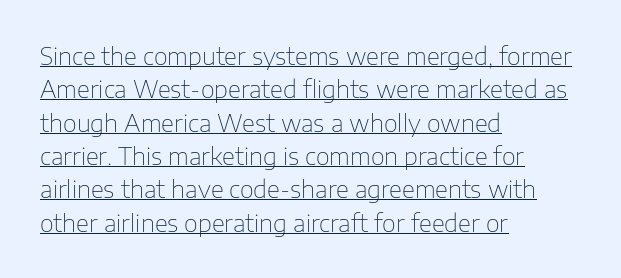
The image shows 24 px text type, upright; set left-aligned, normal line spacing (1.39x), normal letter spacing, underlined.
